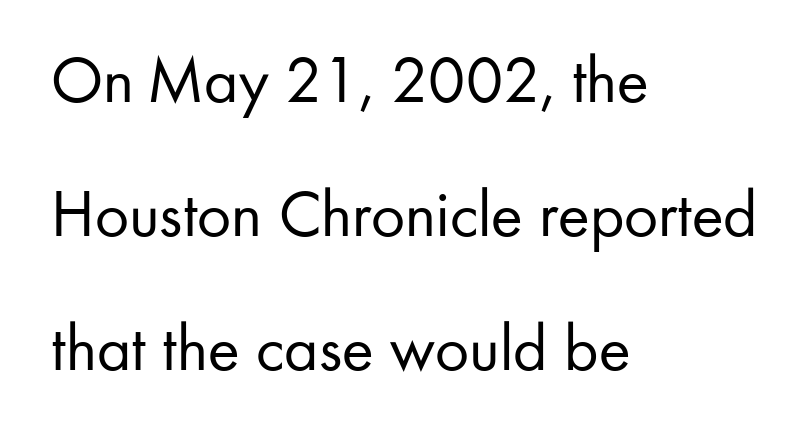
{"serif": "no", "italic": "no", "bold": "no", "weight": "regular", "width": "normal", "stroke_contrast": "low", "x_height": "small", "monospaced": "no", "underline": "no", "align": "left", "line_spacing": "loose", "line_spacing_ratio": 2.0, "letter_spacing": "normal", "letter_spacing_em": 0.0, "glyph_px": 67}
